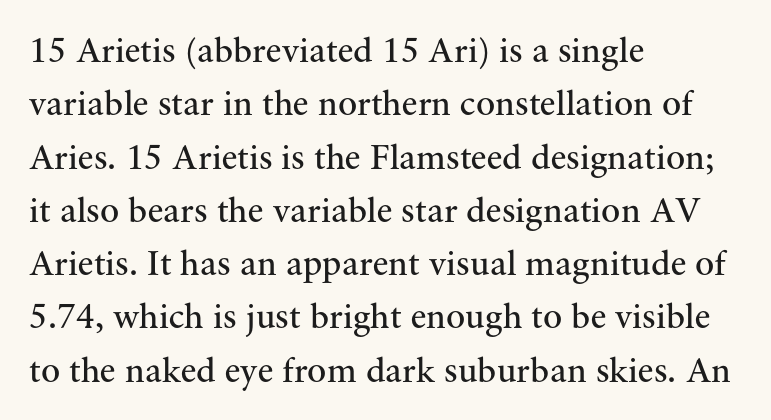
Q: Is the text bold? A: No.
Q: Is the text italic (slanted)? A: No, it is upright.
Q: Is the typeface a serif or a sans-serif typeface? A: Serif.
Q: Is the text underlined? A: No.
Q: How is the paragraph aligned? A: Left-aligned.
Q: Is the spacing between letters normal or unusually wide? A: Normal.
Q: Is the spacing between lines tight, normal or loose? A: Normal.
Q: Width (condensed, normal, or wide)? A: Normal.
Q: Stroke contrast? A: Medium.
Q: x-height? A: Small.
Q: Monospaced? A: No.
